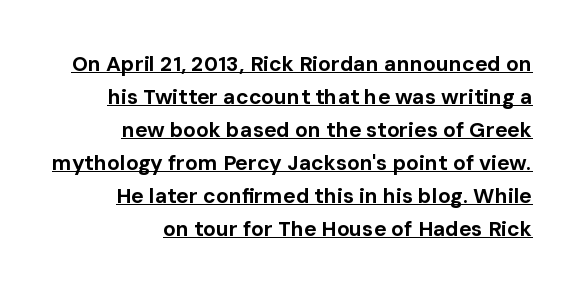
Regular leading. Chunky letters — that's bold for sure. Posture: upright roman. Does extra space separate the letters? No, they use regular spacing.
